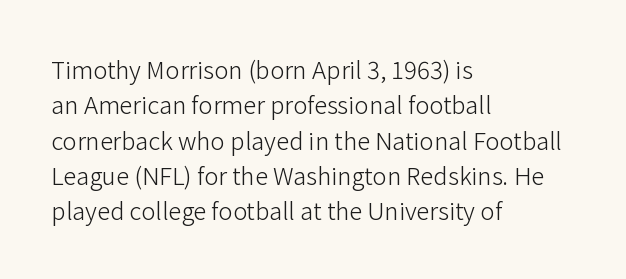
Tracking value appears to be zero — textbook default spacing. Posture: straight, roman, zero tilt. Leftover space on each line is placed entirely after the last word. This is not heavy type; no bold has been used.
